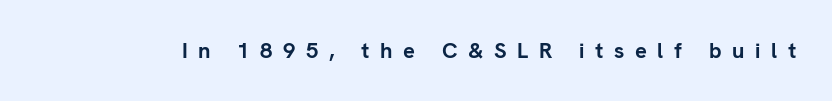
The image shows 22 px bold type, upright; set unusually wide letter spacing (+0.48 em), not underlined.
